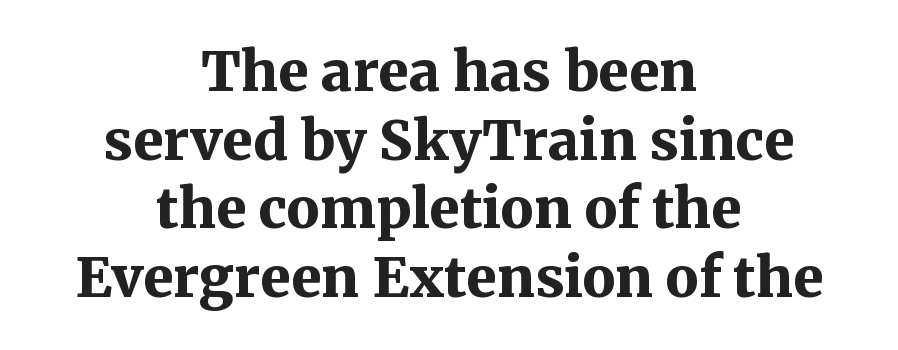
Summary of weight: heavy, a full bold. Proportional: the letters do not fall into vertical columns. Regarding leading, the lines here are spaced in the standard way. Designer's note — italics off, roman on.
